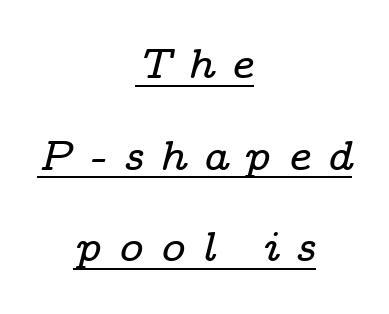
Looking at the ascenders, they clearly lean. Casual observation: everything's sitting right in the middle. A typesetter would call this leading open, well beyond the default. Characters follow at a spacing far wider than the type designer built in. Quick note: underline on.
